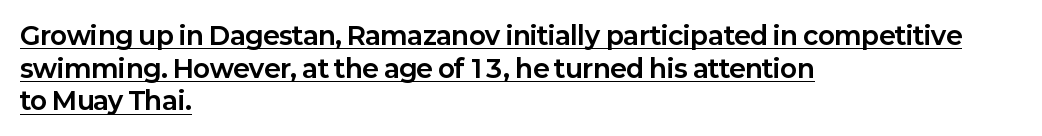
{"italic": "no", "bold": "yes", "underline": "yes", "align": "left", "line_spacing": "normal", "line_spacing_ratio": 1.31, "letter_spacing": "normal", "letter_spacing_em": 0.0, "glyph_px": 25}
